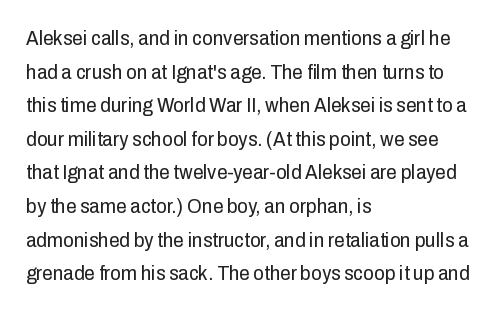
The image shows 21 px text type, upright; set left-aligned, normal line spacing (1.6x), normal letter spacing, not underlined.
